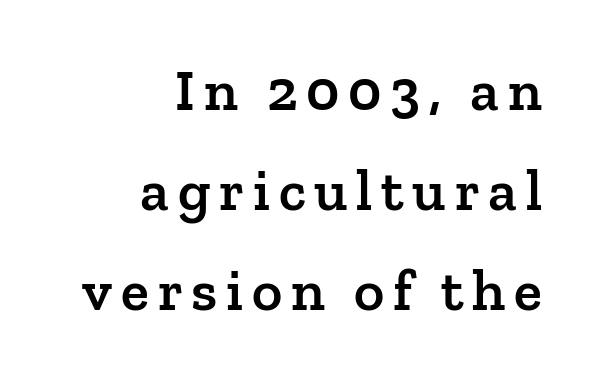
{"serif": "yes", "italic": "no", "bold": "semi", "weight": "semibold", "width": "normal", "stroke_contrast": "low", "x_height": "medium", "monospaced": "no", "underline": "no", "align": "right", "line_spacing_ratio": 1.72, "glyph_px": 58}
